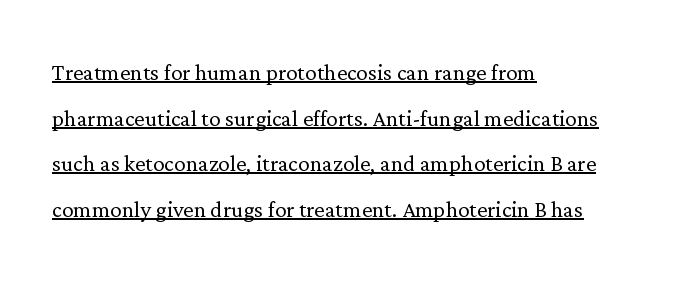
Q: Is the text bold? A: No.
Q: Is the text italic (slanted)? A: No, it is upright.
Q: Is the typeface a serif or a sans-serif typeface? A: Serif.
Q: Is the text underlined? A: Yes.
Q: How is the paragraph aligned? A: Left-aligned.
Q: Is the spacing between letters normal or unusually wide? A: Normal.
Q: Is the spacing between lines tight, normal or loose? A: Normal.
Q: Width (condensed, normal, or wide)? A: Normal.
Q: Stroke contrast? A: Low.
Q: x-height? A: Medium.
Q: Monospaced? A: No.
